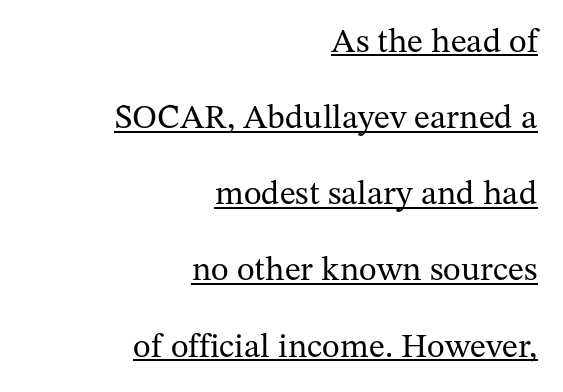
The image shows 34 px regular-weight serif type, upright; set right-aligned, loose line spacing (2.24x), normal letter spacing, underlined; medium stroke contrast and a medium x-height.
